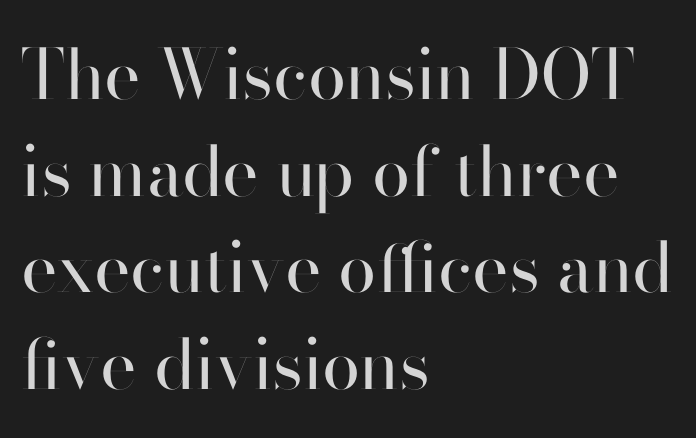
Q: Is the text bold? A: No.
Q: Is the text italic (slanted)? A: No, it is upright.
Q: Is the typeface a serif or a sans-serif typeface? A: Sans-serif.
Q: Is the text underlined? A: No.
Q: How is the paragraph aligned? A: Left-aligned.
Q: Is the spacing between letters normal or unusually wide? A: Normal.
Q: Is the spacing between lines tight, normal or loose? A: Normal.
Q: Width (condensed, normal, or wide)? A: Normal.
Q: Stroke contrast? A: High.
Q: x-height? A: Small.
Q: Monospaced? A: No.
